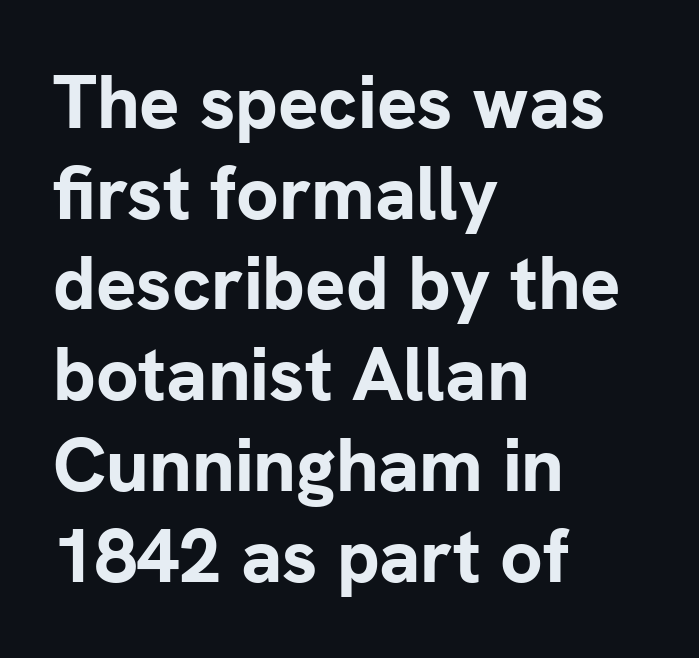
{"serif": "no", "italic": "no", "bold": "yes", "weight": "bold", "width": "normal", "stroke_contrast": "low", "x_height": "medium", "monospaced": "no", "underline": "no", "align": "left", "line_spacing_ratio": 1.21, "letter_spacing": "normal", "letter_spacing_em": 0.0, "glyph_px": 75}
